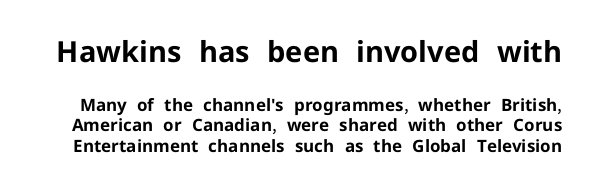
The image shows 29 px bold sans-serif type, upright; set line spacing 1.22x, normal letter spacing, not underlined; the first (top) block is 1.71x larger; low stroke contrast and a medium x-height.
